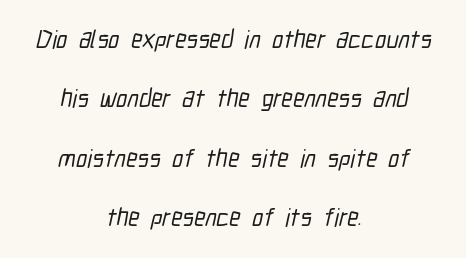
{"underline": "no", "align": "center", "line_spacing": "loose", "line_spacing_ratio": 2.38, "letter_spacing": "normal", "letter_spacing_em": 0.0, "glyph_px": 25}
